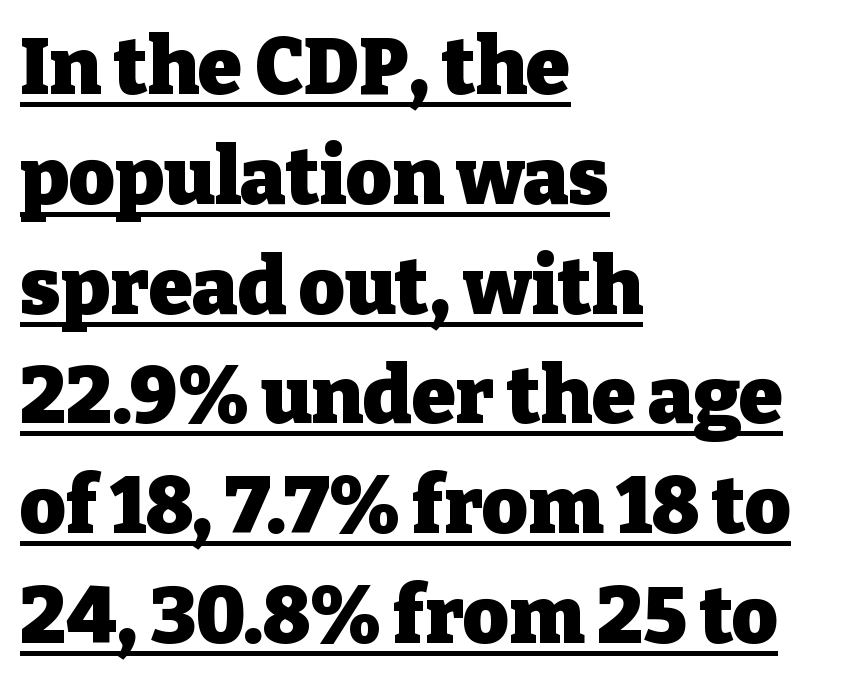
Check where the strokes stop: tiny serifs finish them off. This sample uses plain, unmodified letter spacing. Italic? Not at all — the glyphs are vertical. Looks like someone drew a line under every word here. Leading: standard. Does the copy run flush right? No — it runs flush left.
